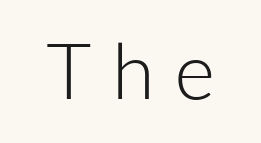
The image shows 78 px light sans-serif type, upright; set unusually wide letter spacing (+0.26 em), not underlined; low stroke contrast and a medium x-height.
